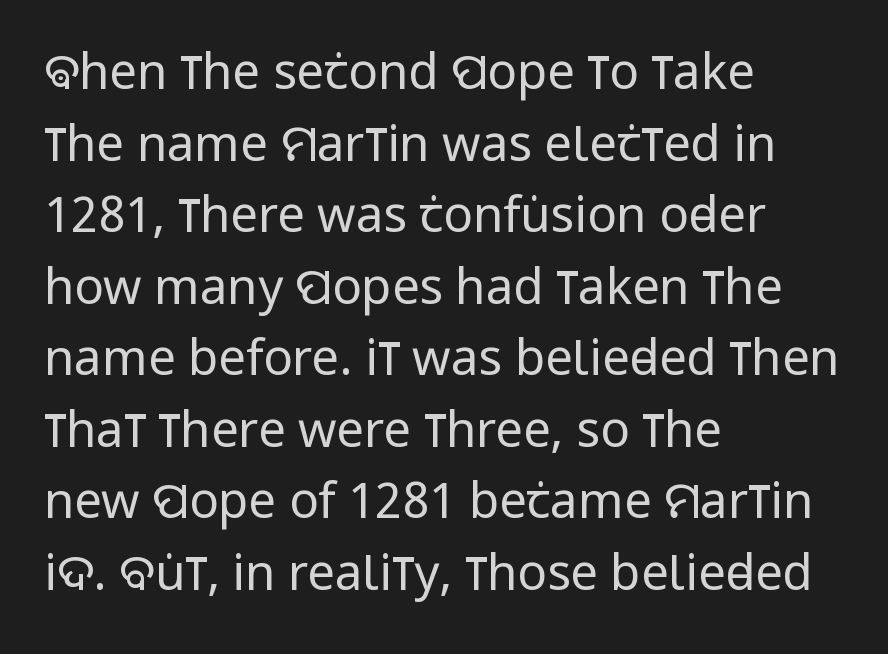
{"serif": "no", "italic": "no", "bold": "no", "weight": "regular", "width": "condensed", "stroke_contrast": "low", "x_height": "large", "monospaced": "no", "underline": "no", "align": "left", "line_spacing": "normal", "line_spacing_ratio": 1.46, "letter_spacing": "normal", "letter_spacing_em": 0.0, "glyph_px": 49}
